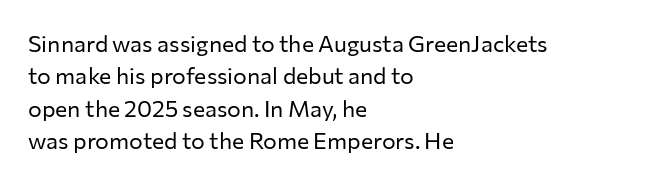
{"italic": "no", "bold": "no", "underline": "no", "align": "left", "line_spacing": "normal", "line_spacing_ratio": 1.41, "letter_spacing": "normal", "letter_spacing_em": 0.0, "glyph_px": 23}
